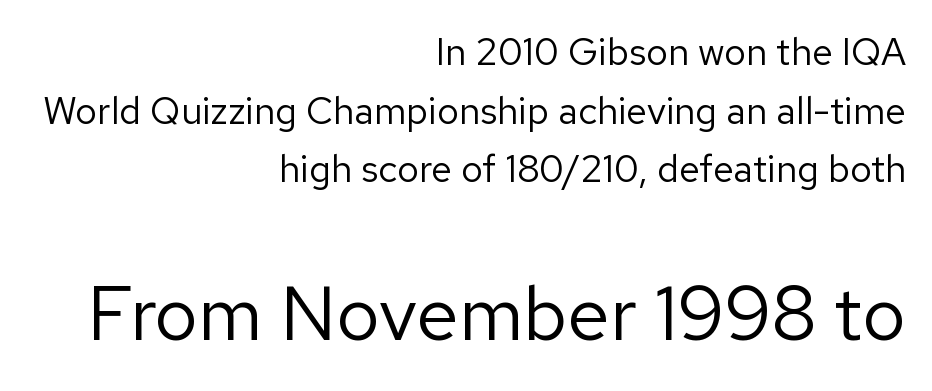
{"serif": "no", "italic": "no", "bold": "no", "weight": "regular", "width": "normal", "stroke_contrast": "low", "x_height": "medium", "monospaced": "no", "underline": "no", "align": "right", "line_spacing": "normal", "line_spacing_ratio": 1.54, "letter_spacing": "normal", "letter_spacing_em": 0.0, "larger_block": "second", "size_ratio": 2.0, "glyph_px": 76}
